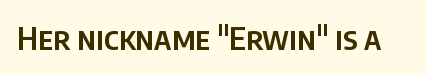
The designer went with a sans here, leaving each stem footless. Beneath every word, the page is bare. Proportional: the letters do not fall into vertical columns. Stroke thickness is moderately raised; the sample reads as semibold.
